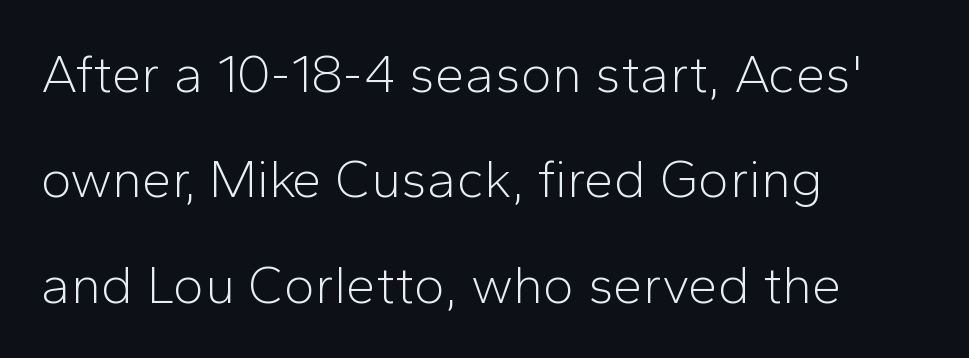
The rendering keeps characters at their native spacing. Is there any slant? The stems are plumb. This rendering employs a face without finishing strokes, i.e., a sans-serif. Line spacing here is loose.
